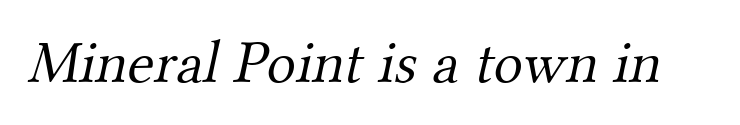
Q: Is the text bold? A: No.
Q: Is the typeface a serif or a sans-serif typeface? A: Serif.
Q: Is the text underlined? A: No.
Q: Is the spacing between letters normal or unusually wide? A: Normal.
Q: Width (condensed, normal, or wide)? A: Normal.
Q: Stroke contrast? A: Medium.
Q: x-height? A: Small.
Q: Monospaced? A: No.
